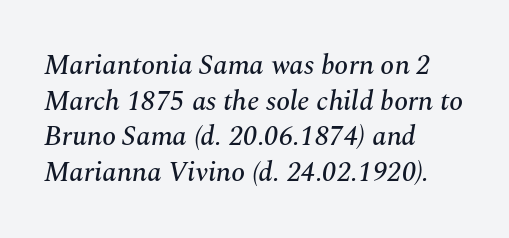
{"serif": "yes", "italic": "yes", "lean": "right", "slant_degrees": 10, "width": "normal", "stroke_contrast": "medium", "x_height": "medium", "monospaced": "no", "underline": "no", "align": "left", "line_spacing": "normal", "line_spacing_ratio": 1.27, "letter_spacing": "normal", "letter_spacing_em": 0.0, "glyph_px": 28}
